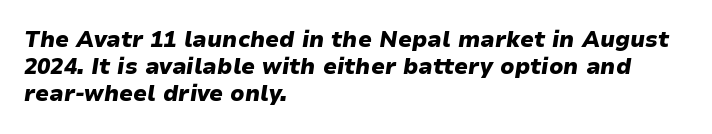
{"italic": "yes", "lean": "right", "slant_degrees": 9, "bold": "yes", "underline": "no", "align": "left", "line_spacing_ratio": 1.23, "letter_spacing": "normal", "letter_spacing_em": 0.0, "glyph_px": 22}
